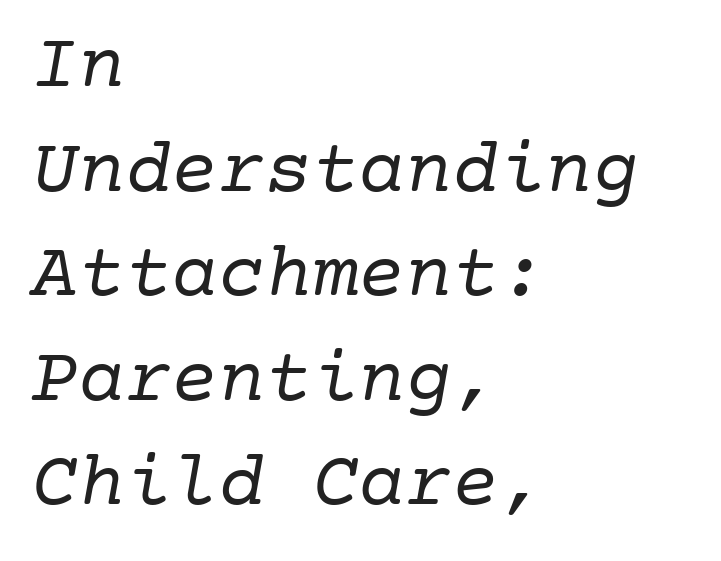
Has an underline been added? It has not. Serifs: yes, visible at the terminals of the letterforms. Summary of weight: not heavy and not bold. The horizontal fit of the characters is conventional and even.
